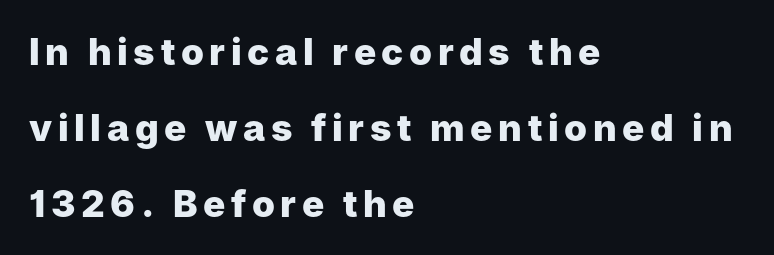
Q: Is the text bold? A: Yes.
Q: Is the text italic (slanted)? A: No, it is upright.
Q: Is the typeface a serif or a sans-serif typeface? A: Sans-serif.
Q: Is the text underlined? A: No.
Q: How is the paragraph aligned? A: Left-aligned.
Q: Is the spacing between lines tight, normal or loose? A: Loose.
Q: Width (condensed, normal, or wide)? A: Normal.
Q: Stroke contrast? A: Low.
Q: x-height? A: Medium.
Q: Monospaced? A: No.
